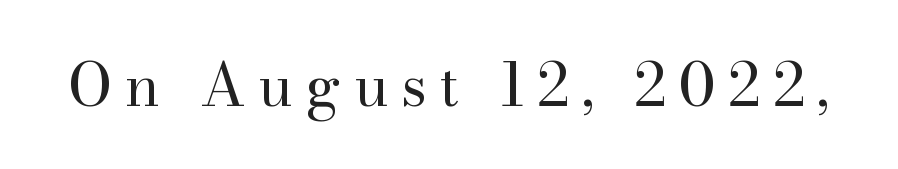
The image shows 59 px regular-weight serif type, upright; set unusually wide letter spacing (+0.21 em), not underlined; high stroke contrast and a small x-height.
